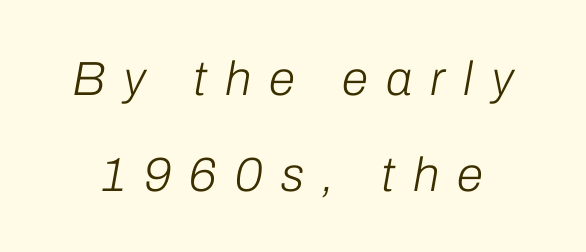
{"italic": "yes", "lean": "right", "slant_degrees": 10, "bold": "no", "weight": "light", "width": "normal", "stroke_contrast": "low", "x_height": "medium", "monospaced": "no", "underline": "no", "line_spacing": "loose", "line_spacing_ratio": 2.0, "letter_spacing": "wide", "letter_spacing_em": 0.38, "glyph_px": 48}
